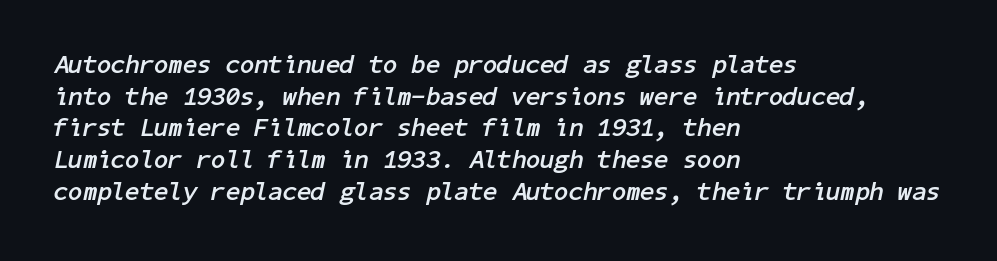
{"italic": "yes", "lean": "right", "slant_degrees": 11, "bold": "yes", "underline": "no", "align": "left", "line_spacing_ratio": 1.22, "letter_spacing": "normal", "letter_spacing_em": 0.0, "glyph_px": 26}
